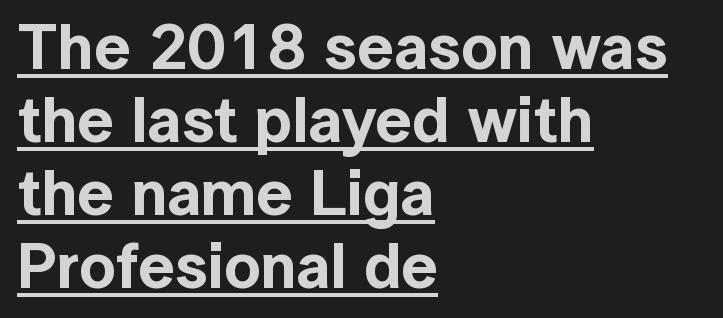
{"serif": "no", "italic": "no", "width": "normal", "x_height": "medium", "monospaced": "no", "underline": "yes", "align": "left", "line_spacing": "tight", "line_spacing_ratio": 1.14, "letter_spacing": "normal", "letter_spacing_em": 0.0, "glyph_px": 64}
